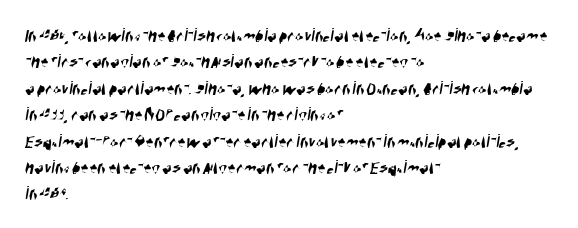
Just letters on the line, the space beneath them empty. Reading down the column, the eye jumps a familiar distance to each next line. Line beginnings align vertically; line endings do not. Characters follow at the spacing the type designer built in.
